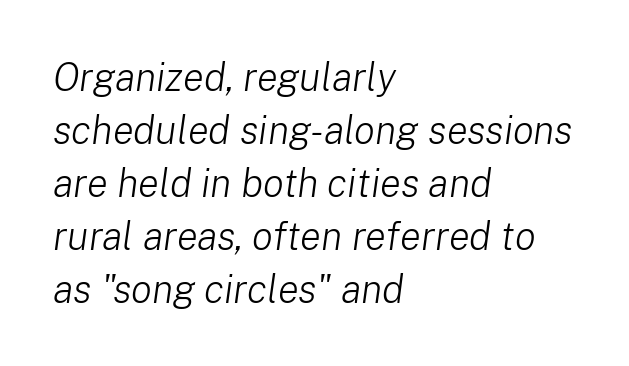
This is oblique type, the kind used for emphasis or titles. Think standard paragraph weight, or any step lighter than that. Summary of vertical rhythm: regular, with standard interline spacing. Spacing verdict: proportional, widths tailored to each character.
